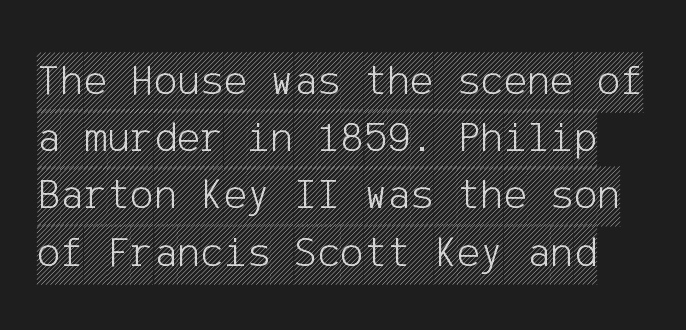
{"italic": "no", "width": "condensed", "x_height": "large", "underline": "no", "line_spacing": "normal", "line_spacing_ratio": 1.3, "letter_spacing": "normal", "letter_spacing_em": 0.0, "glyph_px": 44}
